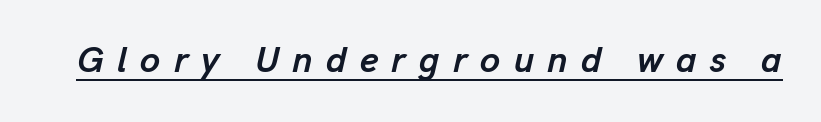
The image shows 36 px semibold type, italic (leaning right); set unusually wide letter spacing (+0.37 em), underlined; low stroke contrast and a medium x-height.
